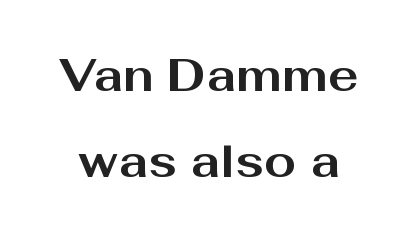
The image shows 46 px bold, wide sans-serif type, upright; set line spacing 1.88x, normal letter spacing, not underlined; medium stroke contrast and a medium x-height.
